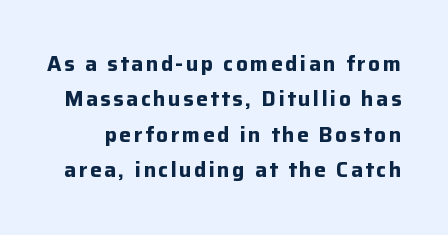
{"italic": "no", "bold": "yes", "underline": "no", "line_spacing": "normal", "line_spacing_ratio": 1.69, "glyph_px": 21}
